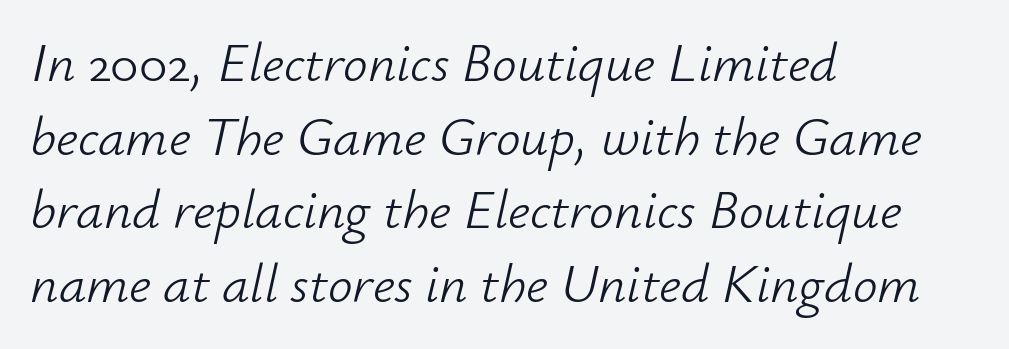
{"italic": "yes", "lean": "right", "slant_degrees": 12, "bold": "no", "weight": "light", "width": "normal", "stroke_contrast": "low", "x_height": "small", "monospaced": "no", "underline": "no", "align": "left", "line_spacing": "normal", "line_spacing_ratio": 1.34, "letter_spacing": "normal", "letter_spacing_em": 0.0, "glyph_px": 55}
